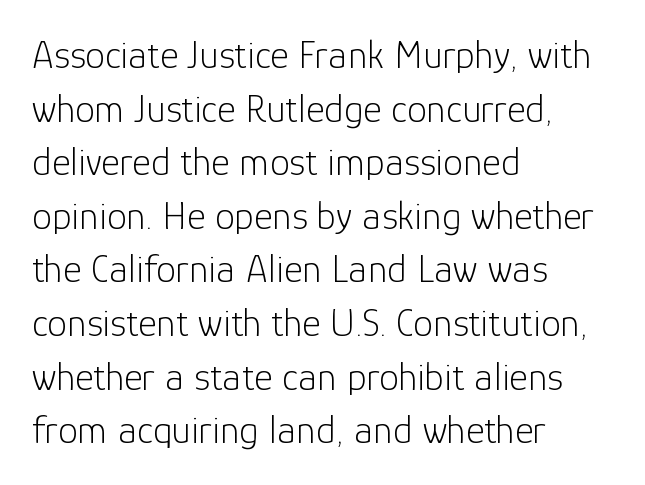
Q: Is the text bold? A: No.
Q: Is the text italic (slanted)? A: No, it is upright.
Q: Is the typeface a serif or a sans-serif typeface? A: Sans-serif.
Q: Is the text underlined? A: No.
Q: How is the paragraph aligned? A: Left-aligned.
Q: Is the spacing between letters normal or unusually wide? A: Normal.
Q: Is the spacing between lines tight, normal or loose? A: Normal.
Q: Width (condensed, normal, or wide)? A: Normal.
Q: Stroke contrast? A: Low.
Q: x-height? A: Medium.
Q: Monospaced? A: No.
